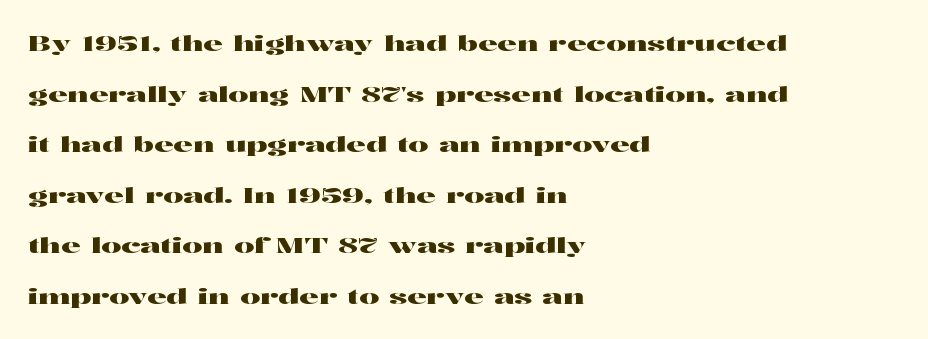
Honestly, the rows look like they've been pulled way apart. The zone under the glyphs is completely vacant. Each word holds together tightly as a unit, with standard inter-letter gaps. This sample uses an upright cut, with every glyph sitting square on the baseline.
